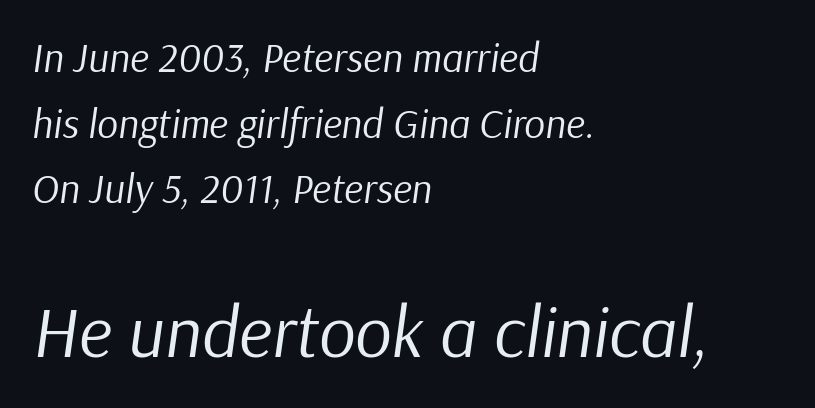
The emphasis by scale lands on block number two, below. The rendering uses natural spacing where letterforms have individual widths. The letters sit at their default tracking, neither squeezed nor spread. Honestly, there is no underline to notice here at all.
